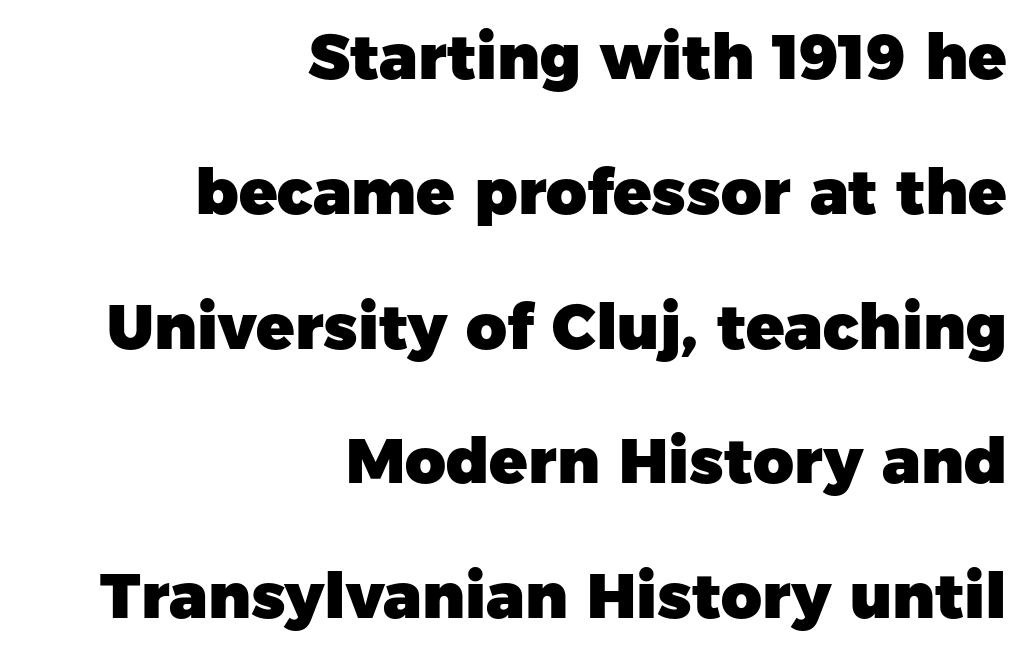
The image shows 63 px heavy sans-serif type, upright; set right-aligned, loose line spacing (2.14x), normal letter spacing, not underlined; low stroke contrast and a medium x-height.
